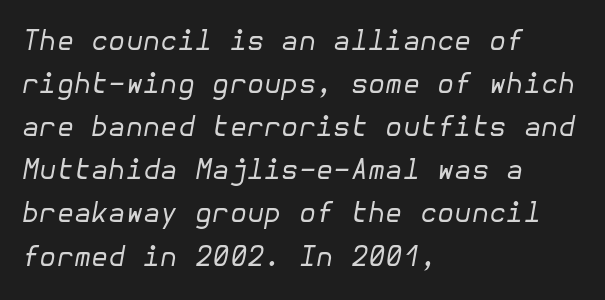
Q: Is the text bold? A: No.
Q: Is the text italic (slanted)? A: Yes, it leans right by about 10 degrees.
Q: Is the text underlined? A: No.
Q: How is the paragraph aligned? A: Left-aligned.
Q: Is the spacing between letters normal or unusually wide? A: Normal.
Q: Is the spacing between lines tight, normal or loose? A: Normal.
Q: Width (condensed, normal, or wide)? A: Normal.
Q: Stroke contrast? A: Low.
Q: x-height? A: Medium.
